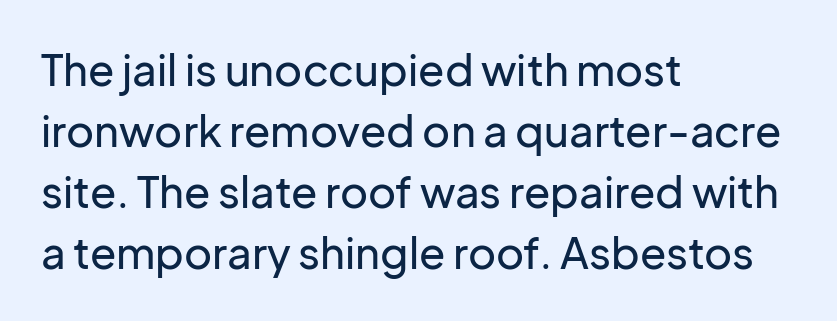
{"serif": "no", "italic": "no", "width": "normal", "stroke_contrast": "low", "x_height": "medium", "monospaced": "no", "underline": "no", "align": "left", "line_spacing": "normal", "line_spacing_ratio": 1.42, "letter_spacing": "normal", "letter_spacing_em": 0.0, "glyph_px": 43}
